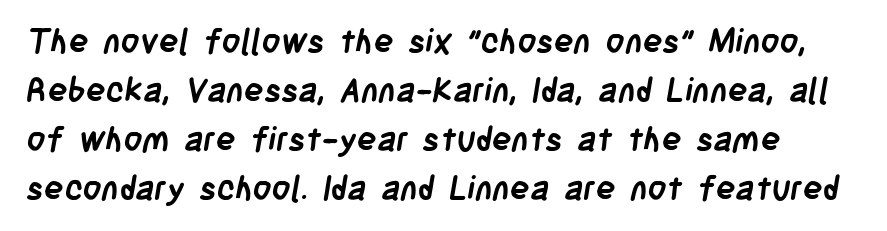
The image shows 33 px semibold, condensed sans-serif type; set normal line spacing (1.48x), normal letter spacing, not underlined; low stroke contrast and a large x-height.
